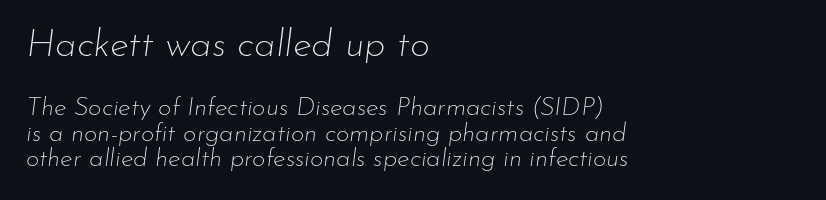
The image shows 39 px thin type, italic (leaning right); set left-aligned, tight line spacing (0.98x), normal letter spacing, not underlined; the first (top) block is 1.5x larger; low stroke contrast and a small x-height.
